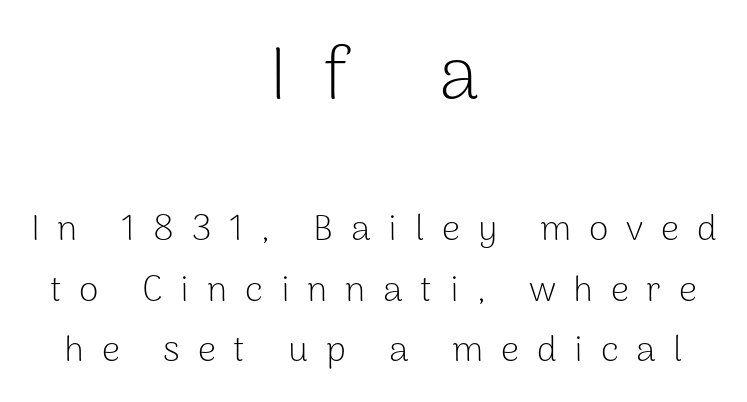
The image shows 73 px light sans-serif type, upright; set centered, normal line spacing (1.69x), unusually wide letter spacing (+0.49 em), not underlined; the first (top) block is 2.03x larger; low stroke contrast and a medium x-height.
